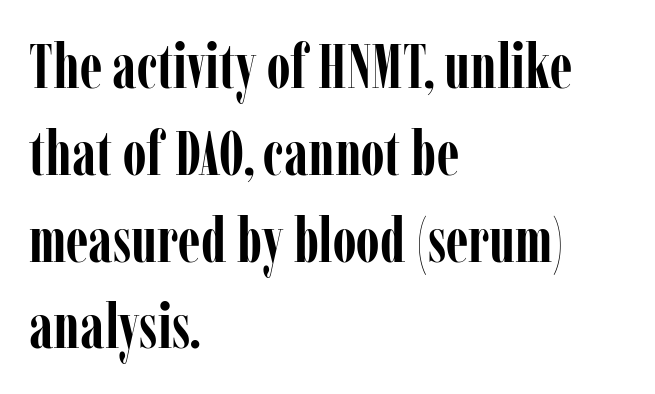
Q: Is the text bold? A: Yes.
Q: Is the text italic (slanted)? A: No, it is upright.
Q: Is the typeface a serif or a sans-serif typeface? A: Serif.
Q: Is the text underlined? A: No.
Q: How is the paragraph aligned? A: Left-aligned.
Q: Is the spacing between letters normal or unusually wide? A: Normal.
Q: Is the spacing between lines tight, normal or loose? A: Normal.
Q: Width (condensed, normal, or wide)? A: Condensed.
Q: Stroke contrast? A: Low.
Q: x-height? A: Medium.
Q: Monospaced? A: No.
